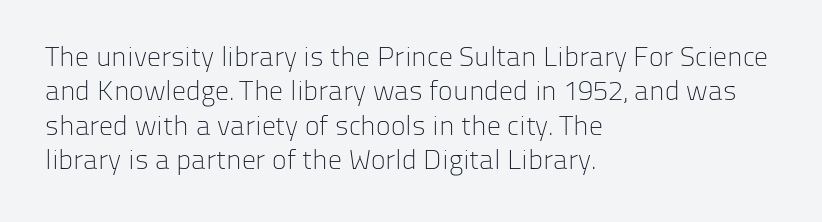
{"serif": "no", "italic": "no", "bold": "no", "weight": "light", "width": "normal", "stroke_contrast": "low", "x_height": "medium", "monospaced": "no", "underline": "no", "align": "left", "line_spacing_ratio": 1.23, "letter_spacing": "normal", "letter_spacing_em": 0.0, "glyph_px": 28}
